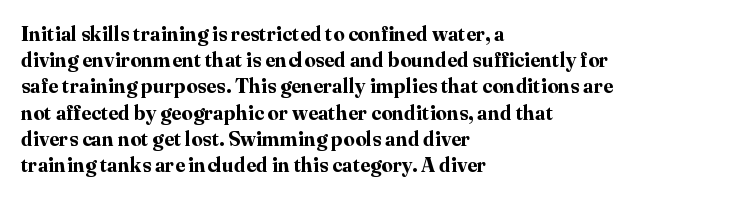
Leftover space on each line is placed entirely after the last word. Honestly, the row spacing looks completely unremarkable. This sample uses an upright cut, with every glyph sitting square on the baseline. A typesetter would call this zero additional tracking. Check the space under the baseline: it is left empty.
